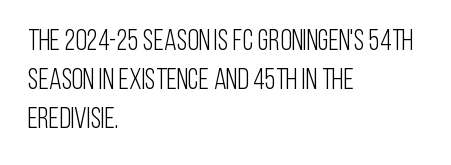
Think of a printed novel: that variable character pitch is what you see here. Decoration check: the copy has no underline. Every character sits straight up, as roman type does. Line beginnings align vertically; line endings do not. Caption: face not bold, strokes unweighted.
